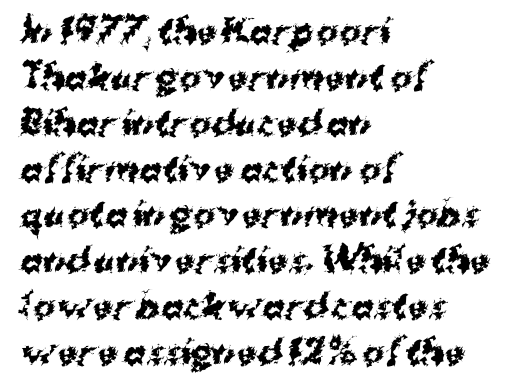
Q: Is the text bold? A: Yes.
Q: Is the typeface a serif or a sans-serif typeface? A: Sans-serif.
Q: Is the text underlined? A: No.
Q: How is the paragraph aligned? A: Left-aligned.
Q: Is the spacing between letters normal or unusually wide? A: Normal.
Q: Is the spacing between lines tight, normal or loose? A: Normal.
Q: Width (condensed, normal, or wide)? A: Normal.
Q: Stroke contrast? A: Medium.
Q: x-height? A: Medium.
Q: Monospaced? A: No.
